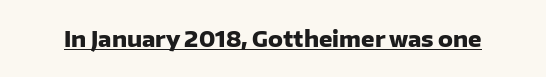
Emphasis is given by a line drawn under the lettering. Weight: bold. Honestly, the letter spacing is just normal — you wouldn't notice it. Is there any slant? The stems are plumb.
